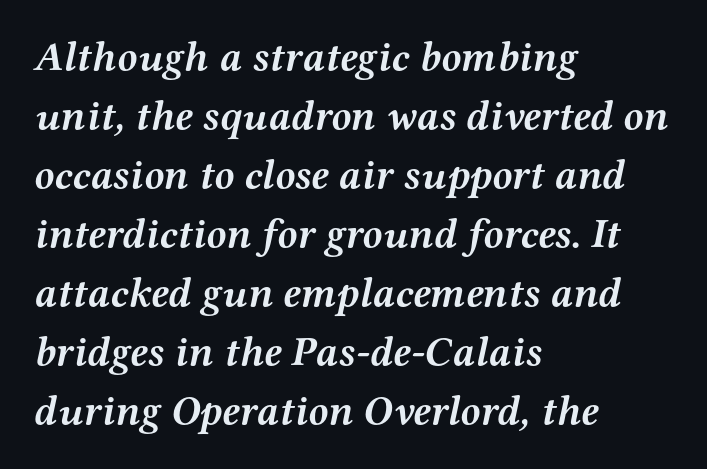
Q: Is the text bold? A: Yes.
Q: Is the text italic (slanted)? A: Yes, it leans right by about 12 degrees.
Q: Is the typeface a serif or a sans-serif typeface? A: Serif.
Q: Is the text underlined? A: No.
Q: How is the paragraph aligned? A: Left-aligned.
Q: Is the spacing between letters normal or unusually wide? A: Normal.
Q: Is the spacing between lines tight, normal or loose? A: Normal.
Q: Width (condensed, normal, or wide)? A: Wide.
Q: Stroke contrast? A: Medium.
Q: x-height? A: Medium.
Q: Monospaced? A: No.
